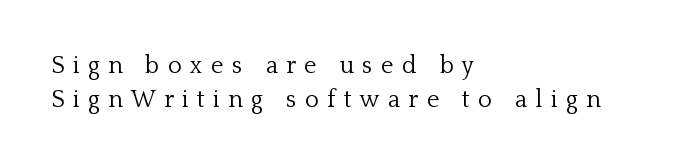
Stroke mass is kept to a normal reading level or below. The rag falls on the right side of this text block. Descender tails drop into unmarked territory. A roman cut, with each character standing at attention. The vertical gap from one line to the next is medium. The line texture is sparse and dotted thanks to wide tracking.
